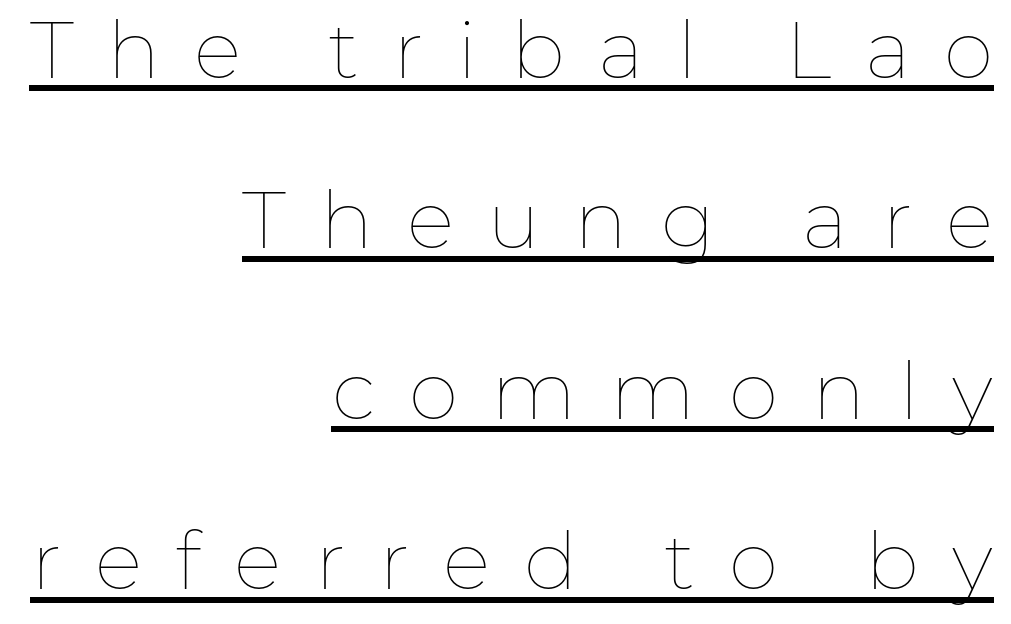
The rendered words wear a rule along their underside. A typesetter would call this proportional, since set widths differ per character. These lines stand farther apart than default settings would place them. A quiet, ordinary-to-light weight characterises the typeface. The gaps between neighbouring characters are conspicuously large.
